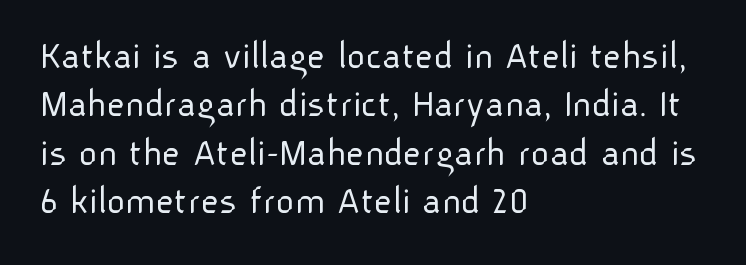
{"serif": "no", "italic": "no", "bold": "no", "weight": "light", "width": "normal", "stroke_contrast": "low", "x_height": "medium", "monospaced": "no", "underline": "no", "align": "left", "line_spacing_ratio": 1.21, "letter_spacing": "normal", "letter_spacing_em": 0.0, "glyph_px": 40}
